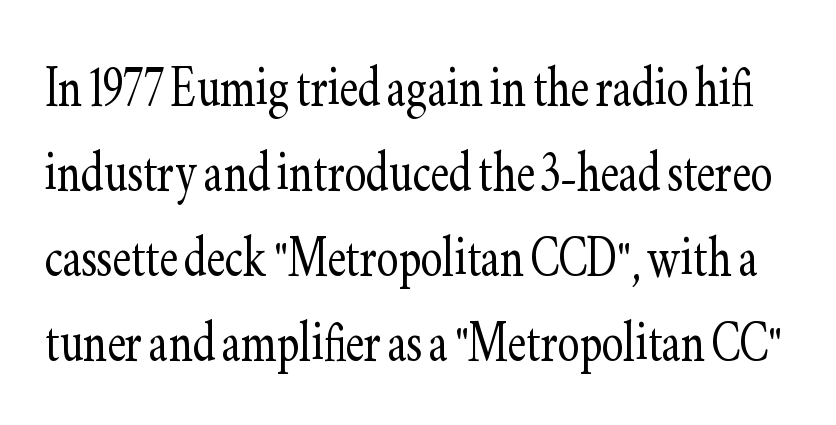
{"serif": "yes", "italic": "no", "bold": "no", "weight": "light", "width": "condensed", "stroke_contrast": "low", "x_height": "small", "monospaced": "no", "underline": "no", "line_spacing": "normal", "line_spacing_ratio": 1.29, "letter_spacing": "normal", "letter_spacing_em": 0.0, "glyph_px": 66}
